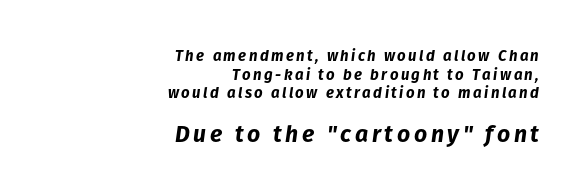
{"italic": "yes", "lean": "right", "slant_degrees": 8, "bold": "yes", "underline": "no", "align": "right", "line_spacing_ratio": 1.24, "larger_block": "second", "size_ratio": 1.53, "glyph_px": 23}
